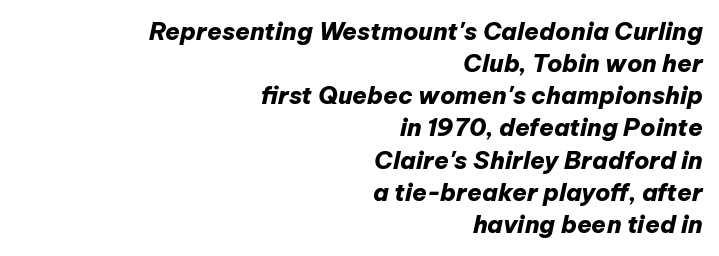
{"italic": "yes", "lean": "right", "slant_degrees": 12, "bold": "yes", "underline": "no", "align": "right", "line_spacing": "normal", "line_spacing_ratio": 1.34, "letter_spacing": "normal", "letter_spacing_em": 0.0, "glyph_px": 24}
